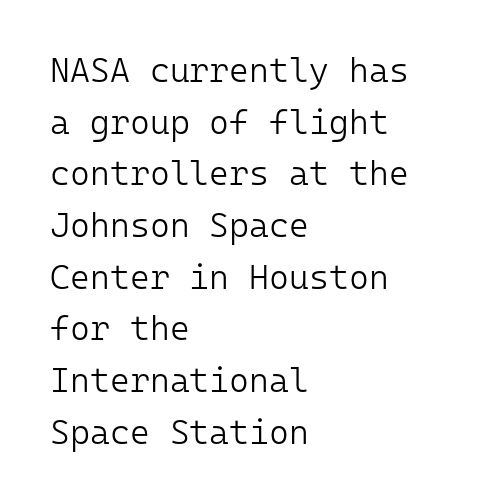
The image shows 34 px light sans-serif type, upright, monospaced; set left-aligned, normal line spacing (1.52x), normal letter spacing, not underlined; low stroke contrast and a medium x-height.
